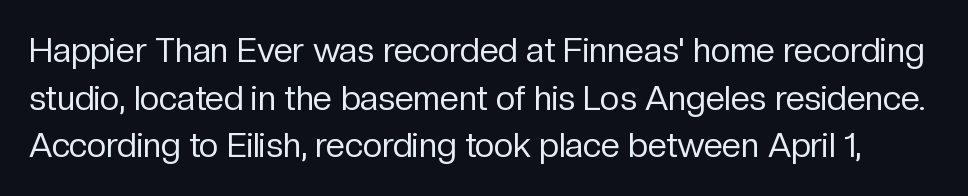
{"serif": "no", "italic": "no", "bold": "no", "weight": "regular", "width": "normal", "stroke_contrast": "low", "x_height": "medium", "monospaced": "no", "underline": "no", "line_spacing": "normal", "line_spacing_ratio": 1.4, "letter_spacing": "normal", "letter_spacing_em": 0.0, "glyph_px": 34}
